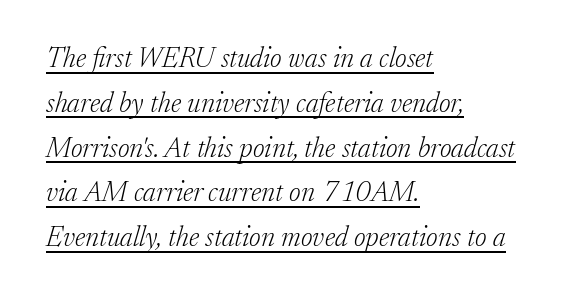
Q: Is the text bold? A: No.
Q: Is the text italic (slanted)? A: Yes, it leans right by about 17 degrees.
Q: Is the typeface a serif or a sans-serif typeface? A: Serif.
Q: Is the text underlined? A: Yes.
Q: How is the paragraph aligned? A: Left-aligned.
Q: Is the spacing between letters normal or unusually wide? A: Normal.
Q: Is the spacing between lines tight, normal or loose? A: Normal.
Q: Width (condensed, normal, or wide)? A: Normal.
Q: Stroke contrast? A: Low.
Q: x-height? A: Medium.
Q: Monospaced? A: No.
